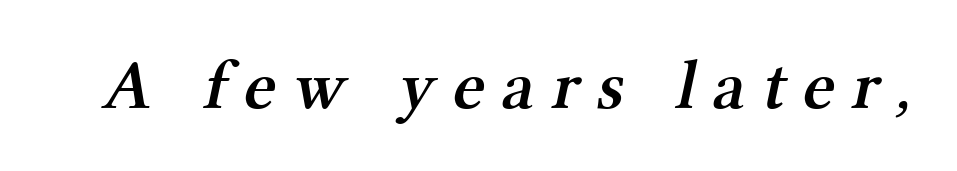
{"serif": "yes", "bold": "semi", "weight": "semibold", "width": "normal", "stroke_contrast": "medium", "x_height": "medium", "monospaced": "no", "underline": "no", "letter_spacing": "wide", "letter_spacing_em": 0.25, "glyph_px": 69}
